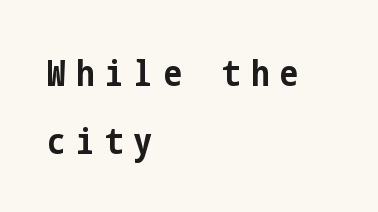
Q: Is the text bold? A: Yes.
Q: Is the text italic (slanted)? A: No, it is upright.
Q: Is the typeface a serif or a sans-serif typeface? A: Sans-serif.
Q: Is the text underlined? A: No.
Q: How is the paragraph aligned? A: Left-aligned.
Q: Is the spacing between letters normal or unusually wide? A: Unusually wide.
Q: Width (condensed, normal, or wide)? A: Condensed.
Q: Stroke contrast? A: Low.
Q: x-height? A: Medium.
